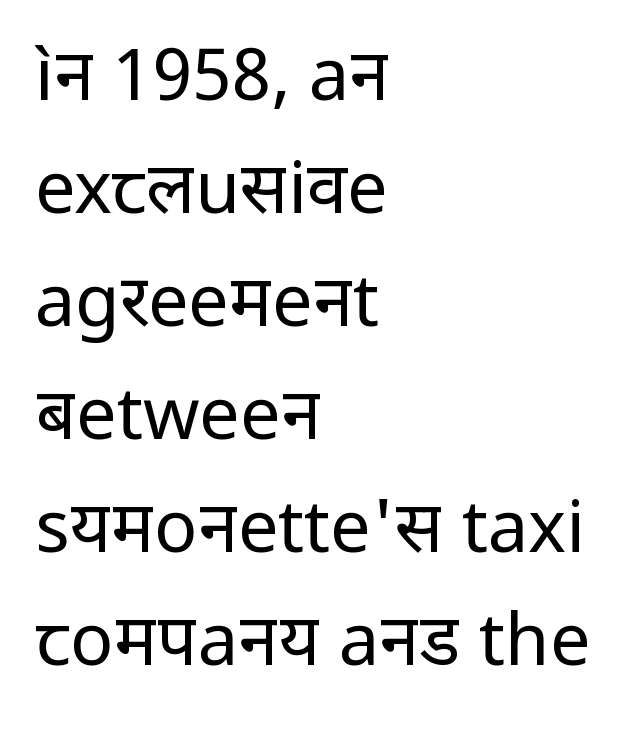
The image shows 72 px regular-weight sans-serif type, upright; set left-aligned, normal line spacing (1.57x), normal letter spacing, not underlined; low stroke contrast and a medium x-height.
